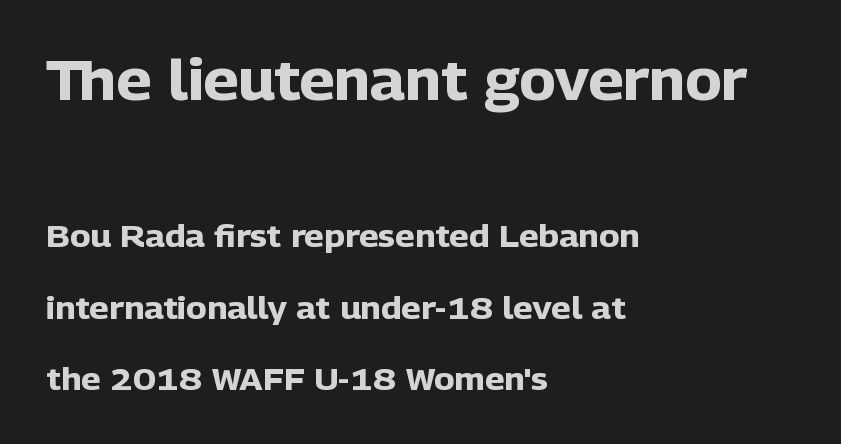
The space directly below the letters is spotless. The face used here has the dense, thick strokes of a bold. The passage shown stacks its lines with a broad gap. Reading down the block, your eye returns to a fixed left position each line. Note the varied advance widths — an 'i' is clearly narrower than an 'm'. The letters in the upper block stand taller than those in the block below.
